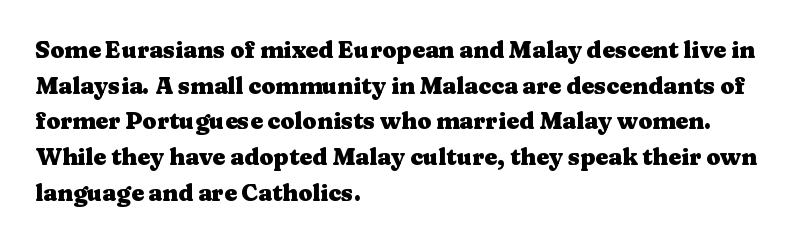
The image shows 23 px bold type, upright; set left-aligned, normal line spacing (1.55x), normal letter spacing, not underlined.
